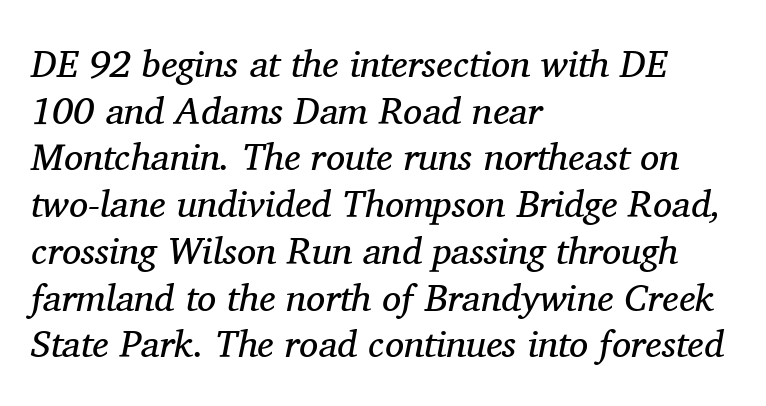
{"serif": "yes", "italic": "yes", "lean": "right", "slant_degrees": 11, "bold": "no", "weight": "regular", "width": "normal", "stroke_contrast": "medium", "x_height": "medium", "monospaced": "no", "underline": "no", "align": "left", "line_spacing_ratio": 1.23, "letter_spacing": "normal", "letter_spacing_em": 0.0, "glyph_px": 38}
